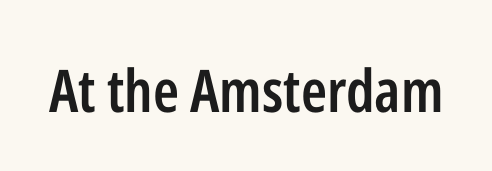
Q: Is the text bold? A: Semi-bold.
Q: Is the text italic (slanted)? A: No, it is upright.
Q: Is the typeface a serif or a sans-serif typeface? A: Sans-serif.
Q: Is the text underlined? A: No.
Q: Is the spacing between letters normal or unusually wide? A: Normal.
Q: Width (condensed, normal, or wide)? A: Condensed.
Q: Stroke contrast? A: Low.
Q: x-height? A: Medium.
Q: Monospaced? A: No.
